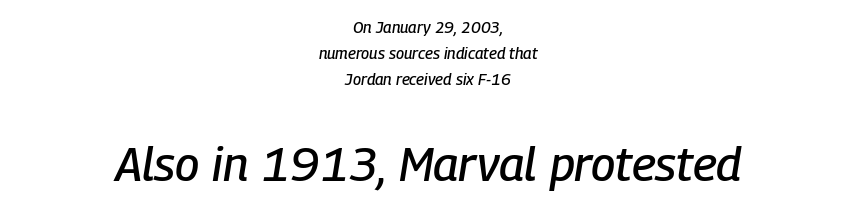
Q: Is the text italic (slanted)? A: Yes, it leans right by about 9 degrees.
Q: Is the text underlined? A: No.
Q: How is the paragraph aligned? A: Centered.
Q: Is the spacing between letters normal or unusually wide? A: Normal.
Q: Is the spacing between lines tight, normal or loose? A: Normal.
Q: Which block of text is set in a larger size, the first (top) or the second (bottom)? A: The second (bottom) one.
Q: Width (condensed, normal, or wide)? A: Condensed.
Q: Stroke contrast? A: Low.
Q: x-height? A: Medium.
Q: Monospaced? A: No.
